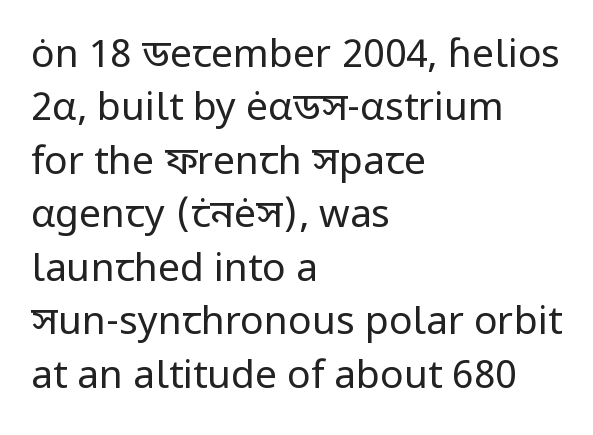
The glyphs in this specimen are sans serif. Compared with a typical body face, this is equally light or lighter still. The rendering keeps characters at their native spacing. You can tell it's not italic because the verticals are truly vertical.
